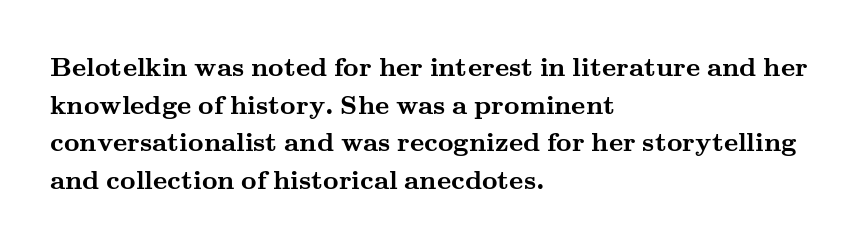
Its strokes are broad and dark, the hallmark of bold type. The letterforms sit shoulder to shoulder at normal distance. Horizontal alignment here is leftward, the default for most running prose. Each new line begins a customary step beneath the previous one. Has an underline been added? It has not. Characters remain perfectly vertical along every line.
